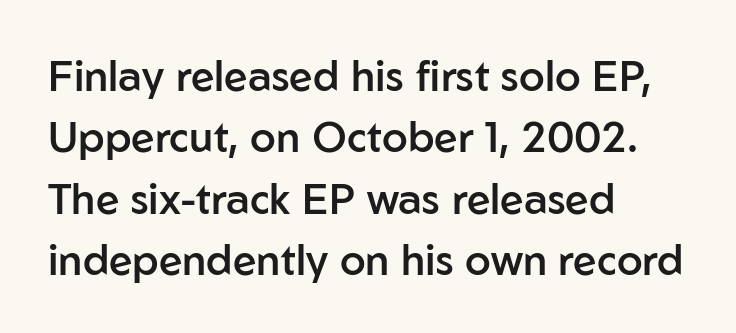
The face used here is rendered with its standard letterfit. No italicization has been applied; the sample stays upright. Each row of text sits above clean, open space. Every row of glyphs begins at an identical x-position on the left.
